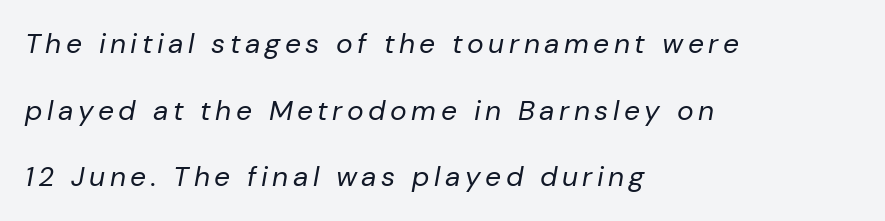
Q: Is the text bold? A: No.
Q: Is the text italic (slanted)? A: Yes, it leans right by about 10 degrees.
Q: Is the text underlined? A: No.
Q: How is the paragraph aligned? A: Left-aligned.
Q: Is the spacing between lines tight, normal or loose? A: Loose.
Q: Width (condensed, normal, or wide)? A: Normal.
Q: Stroke contrast? A: Low.
Q: x-height? A: Medium.
Q: Monospaced? A: No.
